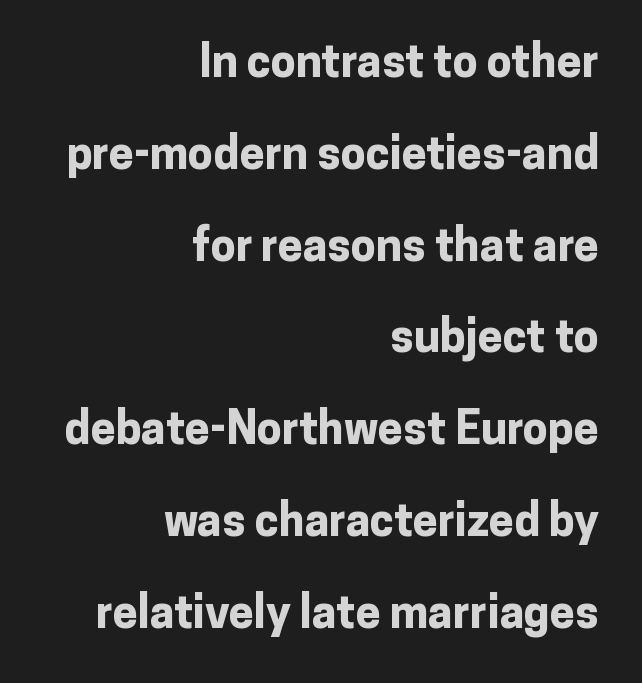
Q: Is the text bold? A: Yes.
Q: Is the text italic (slanted)? A: No, it is upright.
Q: Is the typeface a serif or a sans-serif typeface? A: Sans-serif.
Q: Is the text underlined? A: No.
Q: How is the paragraph aligned? A: Right-aligned.
Q: Is the spacing between letters normal or unusually wide? A: Normal.
Q: Is the spacing between lines tight, normal or loose? A: Loose.
Q: Width (condensed, normal, or wide)? A: Normal.
Q: Stroke contrast? A: Low.
Q: x-height? A: Medium.
Q: Monospaced? A: No.
